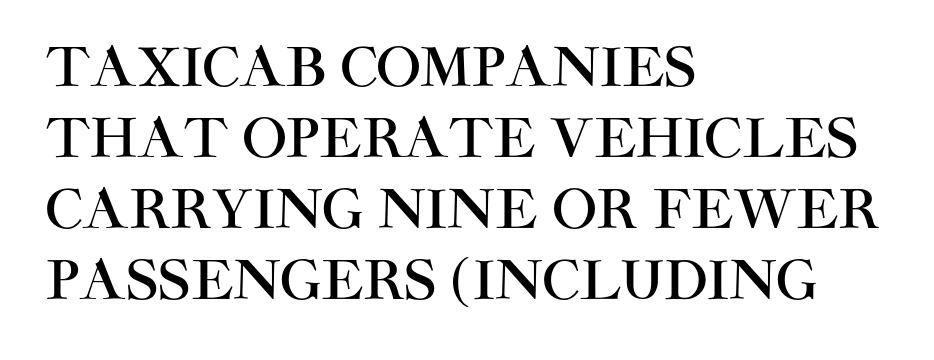
Here the glyphs are tracked normally, forming tight word shapes. This is the regular roman posture of the typeface. Every row of glyphs begins at an identical x-position on the left. Descenders are the only things crossing below the line.
